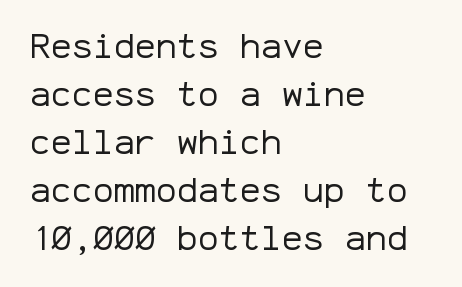
The image shows 35 px regular-weight sans-serif type, upright, monospaced; set left-aligned, normal line spacing (1.37x), normal letter spacing, not underlined; low stroke contrast and a medium x-height.
